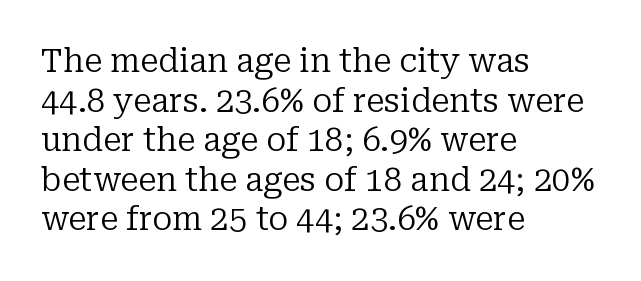
Are there feet on the stems? There are — it's a serif. Look at the tracking — it's just the regular setting, nothing added. Type without underlining. These lines are rendered in a variable-pitch font. If you drew a line through each stem, it would be perfectly vertical.
